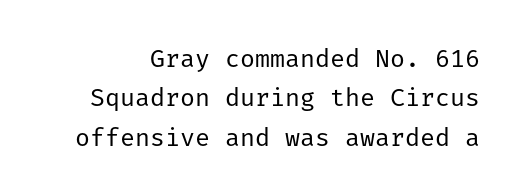
Q: Is the text bold? A: No.
Q: Is the text italic (slanted)? A: No, it is upright.
Q: Is the text underlined? A: No.
Q: Is the spacing between letters normal or unusually wide? A: Normal.
Q: Is the spacing between lines tight, normal or loose? A: Normal.
